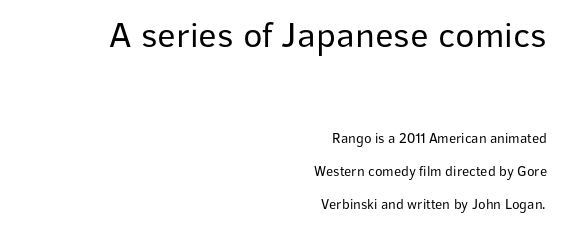
{"serif": "no", "italic": "no", "bold": "no", "weight": "regular", "width": "normal", "stroke_contrast": "low", "x_height": "medium", "monospaced": "no", "underline": "no", "align": "right", "line_spacing": "loose", "line_spacing_ratio": 2.34, "letter_spacing": "normal", "letter_spacing_em": 0.0, "larger_block": "first", "size_ratio": 2.57, "glyph_px": 36}
